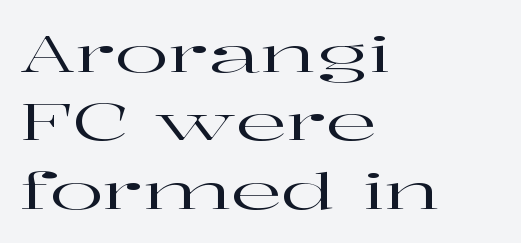
{"serif": "yes", "italic": "no", "width": "wide", "stroke_contrast": "high", "x_height": "medium", "monospaced": "no", "underline": "no", "align": "left", "line_spacing": "normal", "line_spacing_ratio": 1.37, "letter_spacing": "normal", "letter_spacing_em": 0.0, "glyph_px": 50}
